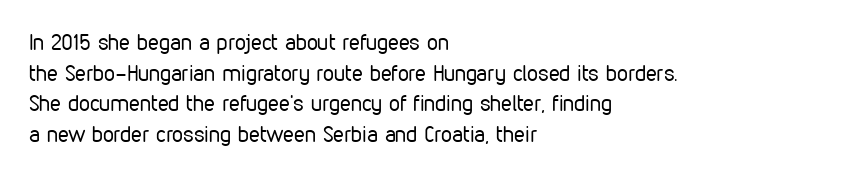
{"italic": "no", "bold": "no", "underline": "no", "align": "left", "line_spacing": "normal", "line_spacing_ratio": 1.39, "letter_spacing": "normal", "letter_spacing_em": 0.0, "glyph_px": 22}
